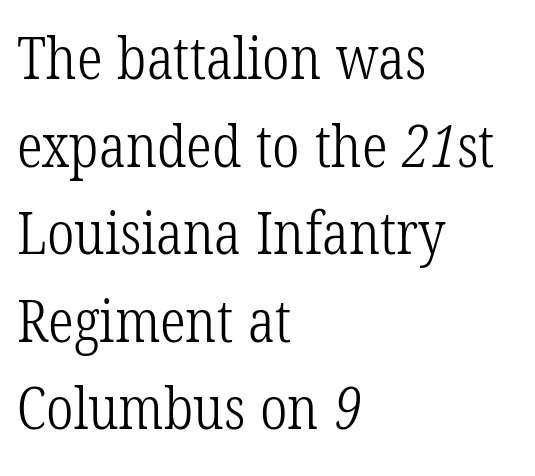
Is the stroke heavy? The answer is a plain regular-or-lighter. The rag falls on the right side of this text block. Proportional: the letters do not fall into vertical columns. There is no visible air inserted between adjacent glyphs. The block of text has a typical density, with ordinary space between rows.
